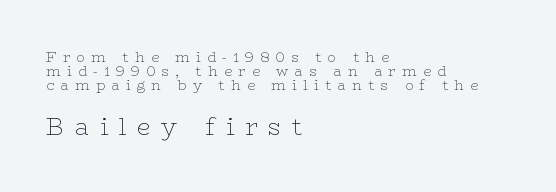
{"italic": "no", "bold": "no", "underline": "no", "align": "left", "line_spacing": "tight", "line_spacing_ratio": 0.99, "letter_spacing": "wide", "letter_spacing_em": 0.45, "larger_block": "second", "size_ratio": 1.71, "glyph_px": 24}
